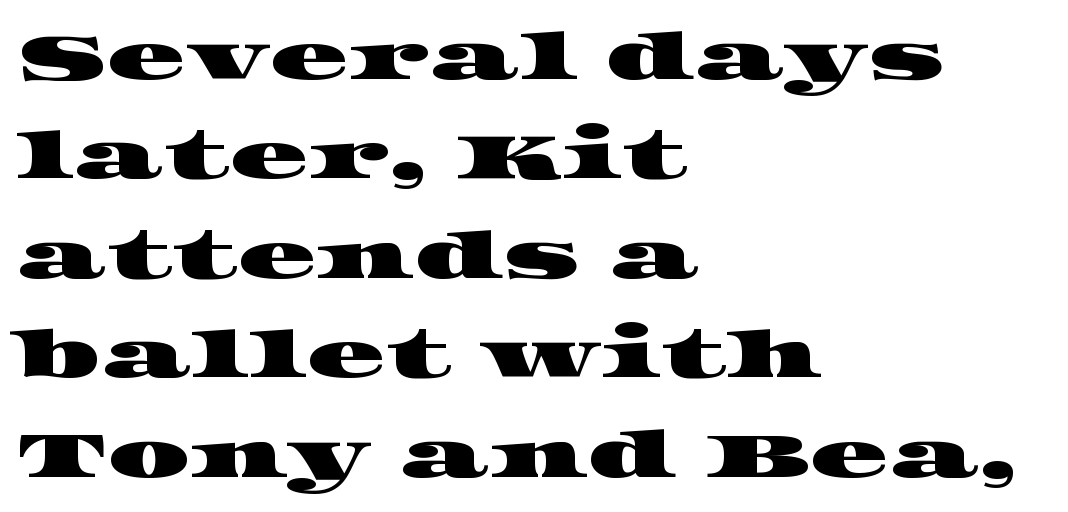
Q: Is the typeface a serif or a sans-serif typeface? A: Serif.
Q: Is the text underlined? A: No.
Q: How is the paragraph aligned? A: Left-aligned.
Q: Is the spacing between letters normal or unusually wide? A: Normal.
Q: Is the spacing between lines tight, normal or loose? A: Normal.
Q: Width (condensed, normal, or wide)? A: Wide.
Q: Stroke contrast? A: High.
Q: x-height? A: Large.
Q: Monospaced? A: No.
